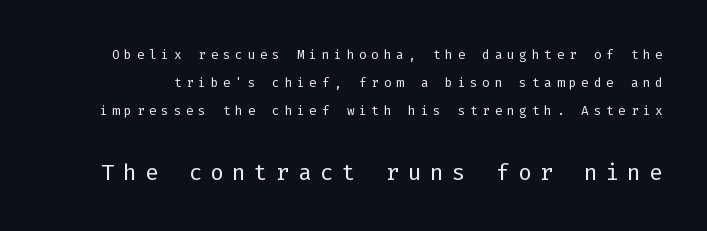
The image shows 32 px light sans-serif type, upright, monospaced; set normal line spacing (1.56x), unusually wide letter spacing (+0.26 em), not underlined; the second (bottom) block is 1.78x larger; low stroke contrast and a medium x-height.
